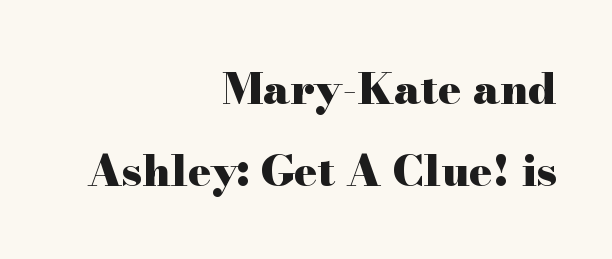
The image shows 43 px heavy, wide serif type, upright; set right-aligned, loose line spacing (1.9x), normal letter spacing, not underlined; high stroke contrast and a small x-height.
